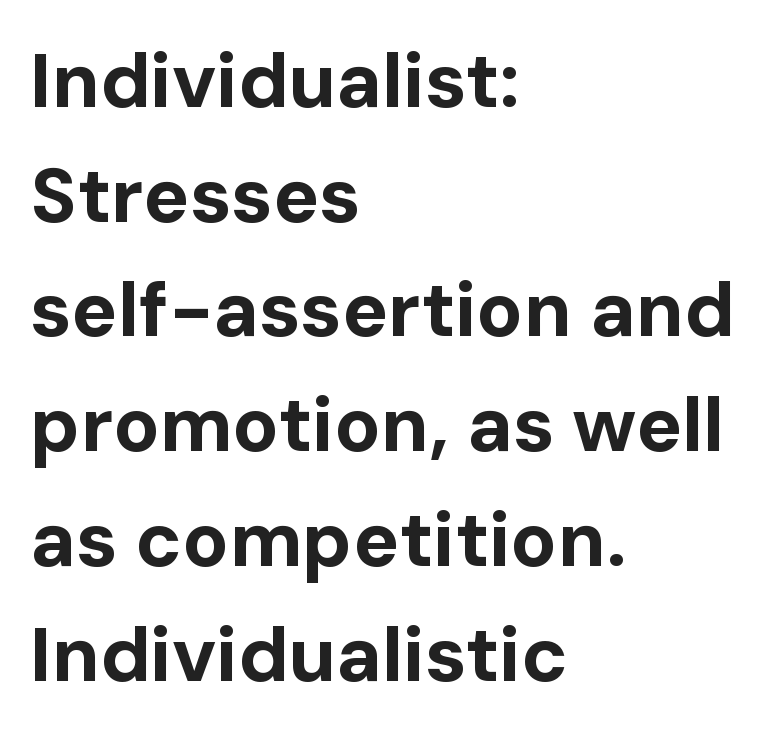
The image shows 77 px bold sans-serif type, upright; set left-aligned, normal line spacing (1.49x), normal letter spacing, not underlined; low stroke contrast and a medium x-height.
